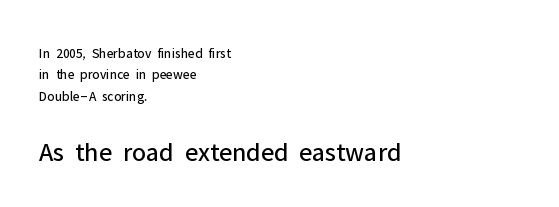
Q: Is the text bold? A: No.
Q: Is the text italic (slanted)? A: No, it is upright.
Q: Is the text underlined? A: No.
Q: How is the paragraph aligned? A: Left-aligned.
Q: Is the spacing between letters normal or unusually wide? A: Normal.
Q: Is the spacing between lines tight, normal or loose? A: Normal.
Q: Which block of text is set in a larger size, the first (top) or the second (bottom)? A: The second (bottom) one.
